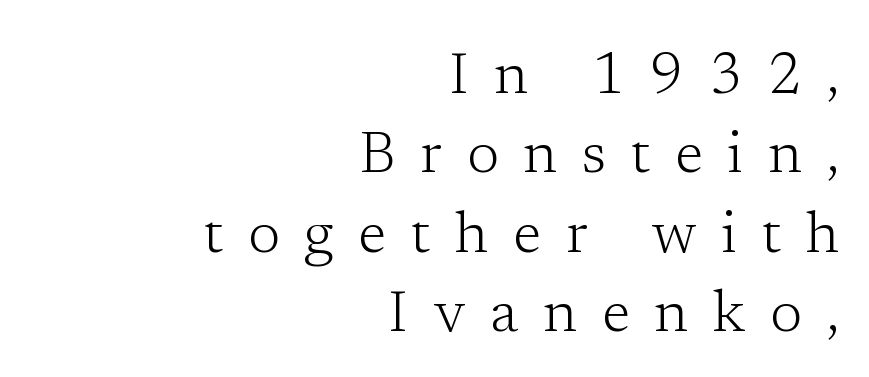
Q: Is the text bold? A: No.
Q: Is the text italic (slanted)? A: No, it is upright.
Q: Is the typeface a serif or a sans-serif typeface? A: Serif.
Q: Is the text underlined? A: No.
Q: How is the paragraph aligned? A: Right-aligned.
Q: Is the spacing between letters normal or unusually wide? A: Unusually wide.
Q: Is the spacing between lines tight, normal or loose? A: Normal.
Q: Width (condensed, normal, or wide)? A: Normal.
Q: Stroke contrast? A: Low.
Q: x-height? A: Medium.
Q: Monospaced? A: No.
